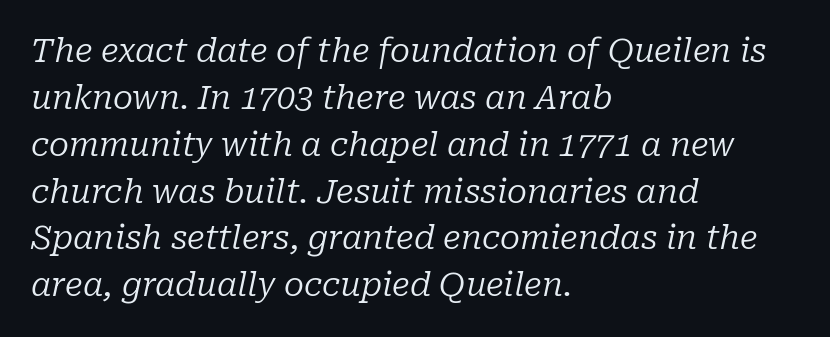
Q: Is the text bold? A: No.
Q: Is the text italic (slanted)? A: Yes, it leans right by about 10 degrees.
Q: Is the typeface a serif or a sans-serif typeface? A: Serif.
Q: Is the text underlined? A: No.
Q: How is the paragraph aligned? A: Left-aligned.
Q: Is the spacing between letters normal or unusually wide? A: Normal.
Q: Is the spacing between lines tight, normal or loose? A: Normal.
Q: Width (condensed, normal, or wide)? A: Normal.
Q: Stroke contrast? A: Low.
Q: x-height? A: Medium.
Q: Monospaced? A: No.
